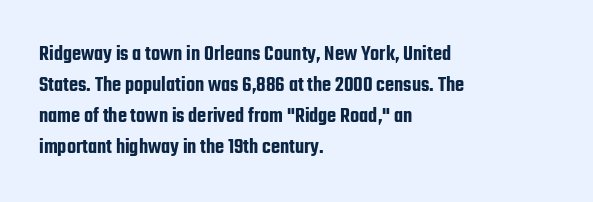
There is no visible air inserted between adjacent glyphs. Alignment: flush left. The words here are not underlined. The axis of the letterforms is exactly vertical. The designer left line spacing at the default.
